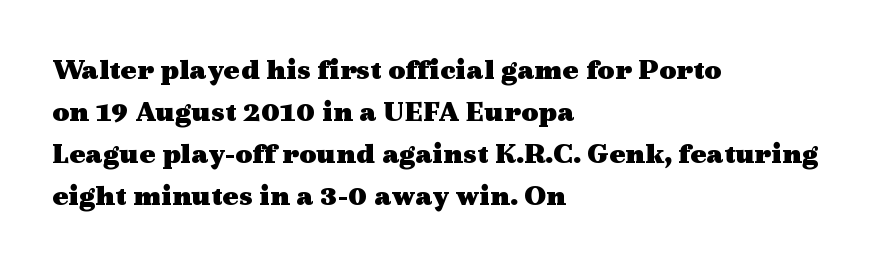
Q: Is the text bold? A: Yes.
Q: Is the text italic (slanted)? A: No, it is upright.
Q: Is the typeface a serif or a sans-serif typeface? A: Serif.
Q: Is the text underlined? A: No.
Q: How is the paragraph aligned? A: Left-aligned.
Q: Is the spacing between letters normal or unusually wide? A: Normal.
Q: Is the spacing between lines tight, normal or loose? A: Normal.
Q: Width (condensed, normal, or wide)? A: Wide.
Q: x-height? A: Medium.
Q: Monospaced? A: No.
